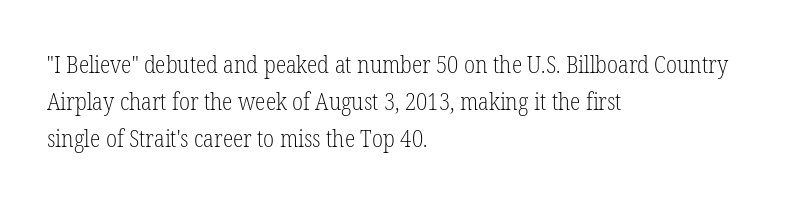
{"italic": "no", "bold": "no", "underline": "no", "align": "left", "line_spacing": "normal", "line_spacing_ratio": 1.55, "letter_spacing": "normal", "letter_spacing_em": 0.0, "glyph_px": 24}
